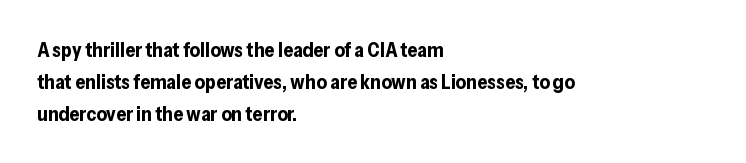
The image shows 20 px bold type, upright; set left-aligned, normal line spacing (1.6x), normal letter spacing, not underlined.
